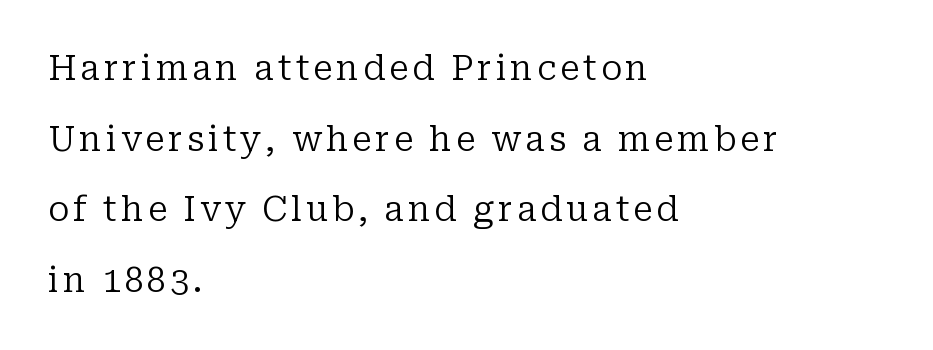
{"serif": "yes", "italic": "no", "bold": "no", "weight": "regular", "width": "normal", "stroke_contrast": "low", "x_height": "medium", "monospaced": "no", "underline": "no", "align": "left", "line_spacing": "loose", "line_spacing_ratio": 2.08, "glyph_px": 34}
